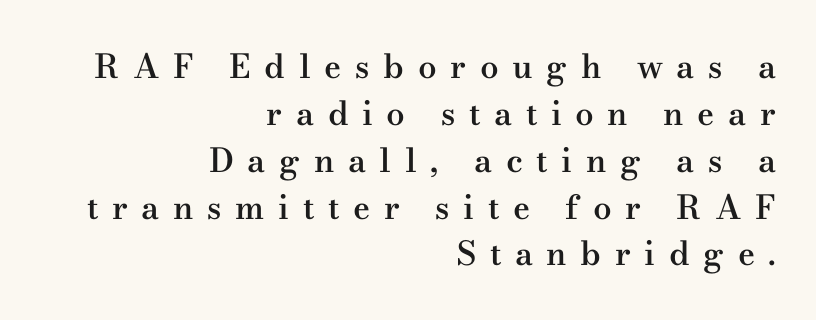
Q: Is the text bold? A: Semi-bold.
Q: Is the text italic (slanted)? A: No, it is upright.
Q: Is the typeface a serif or a sans-serif typeface? A: Serif.
Q: Is the text underlined? A: No.
Q: How is the paragraph aligned? A: Right-aligned.
Q: Is the spacing between letters normal or unusually wide? A: Unusually wide.
Q: Is the spacing between lines tight, normal or loose? A: Normal.
Q: Width (condensed, normal, or wide)? A: Wide.
Q: Stroke contrast? A: Medium.
Q: x-height? A: Small.
Q: Monospaced? A: No.
